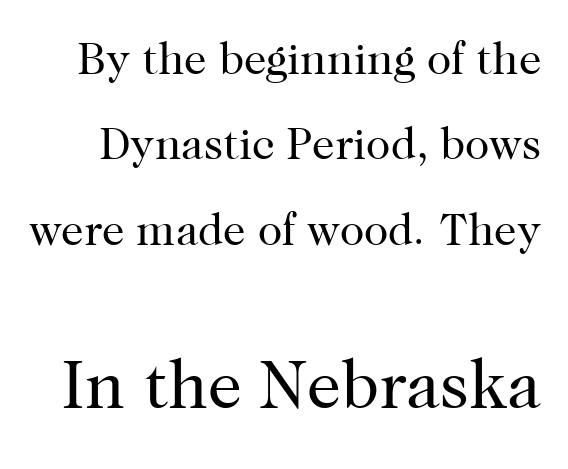
{"serif": "yes", "italic": "no", "bold": "no", "weight": "regular", "width": "normal", "stroke_contrast": "high", "x_height": "medium", "monospaced": "no", "underline": "no", "line_spacing": "loose", "line_spacing_ratio": 1.9, "letter_spacing": "normal", "letter_spacing_em": 0.0, "larger_block": "second", "size_ratio": 1.51, "glyph_px": 68}
